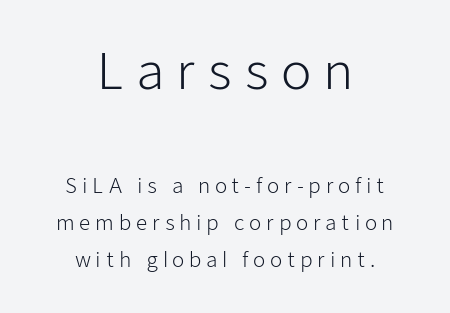
The image shows 50 px light sans-serif type, upright; set centered, line spacing 1.84x, unusually wide letter spacing (+0.23 em), not underlined; the first (top) block is 2.5x larger; low stroke contrast and a medium x-height.
